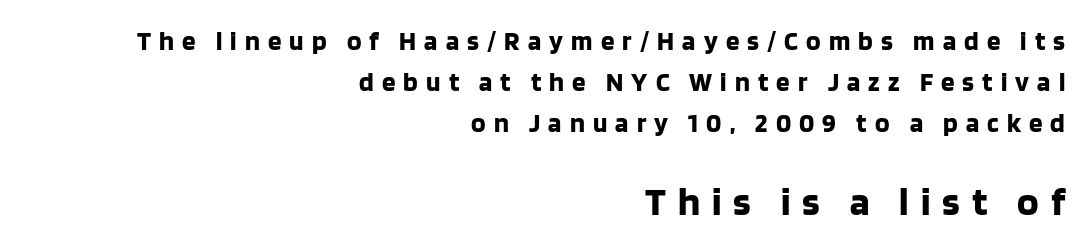
{"serif": "no", "italic": "no", "bold": "yes", "weight": "bold", "width": "normal", "stroke_contrast": "low", "x_height": "large", "monospaced": "no", "underline": "no", "align": "right", "line_spacing": "normal", "line_spacing_ratio": 1.51, "letter_spacing": "wide", "letter_spacing_em": 0.3, "larger_block": "second", "size_ratio": 1.48, "glyph_px": 40}
